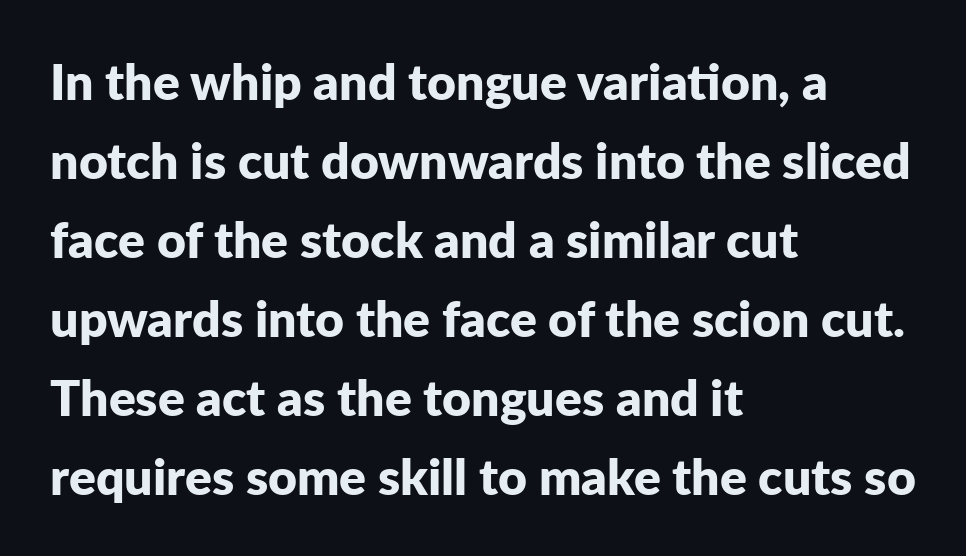
{"serif": "no", "italic": "no", "bold": "yes", "weight": "bold", "width": "normal", "stroke_contrast": "low", "x_height": "medium", "monospaced": "no", "underline": "no", "align": "left", "line_spacing": "normal", "line_spacing_ratio": 1.58, "letter_spacing": "normal", "letter_spacing_em": 0.0, "glyph_px": 50}
